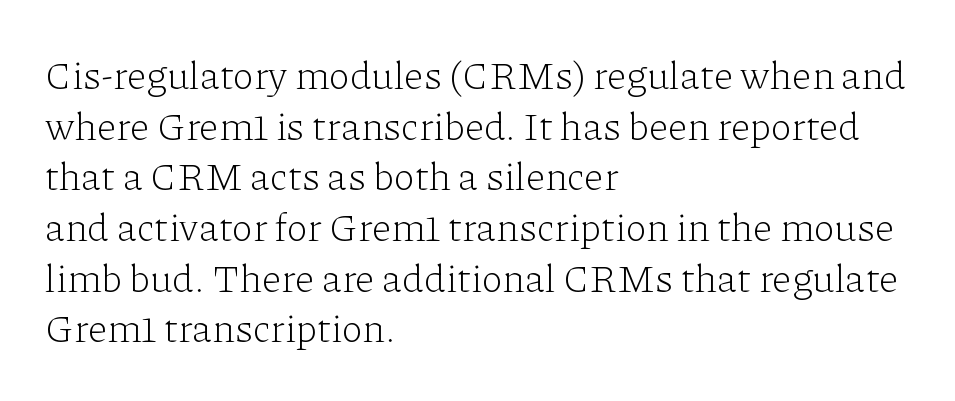
The ragged edge is on the right, which tells us the setting is flush left. Each word holds together tightly as a unit, with standard inter-letter gaps. Descenders are the only things crossing below the line. Notice how the stems are strictly vertical — no italics here. Regarding leading, the lines here are spaced in the standard way. The font is comparable to plain body text, perhaps lighter.
